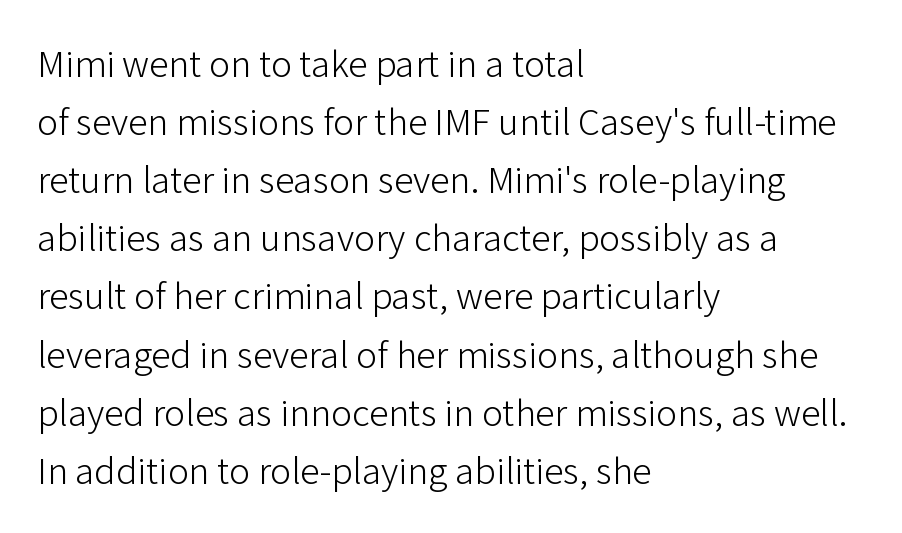
Q: Is the text bold? A: No.
Q: Is the text italic (slanted)? A: No, it is upright.
Q: Is the typeface a serif or a sans-serif typeface? A: Sans-serif.
Q: Is the text underlined? A: No.
Q: How is the paragraph aligned? A: Left-aligned.
Q: Is the spacing between letters normal or unusually wide? A: Normal.
Q: Is the spacing between lines tight, normal or loose? A: Normal.
Q: Width (condensed, normal, or wide)? A: Normal.
Q: Stroke contrast? A: Low.
Q: x-height? A: Medium.
Q: Monospaced? A: No.
